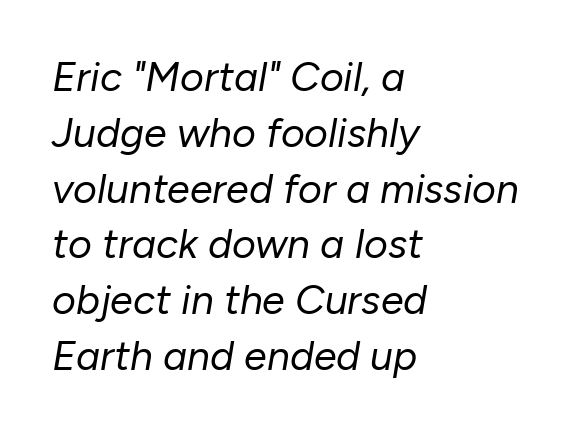
The image shows 41 px regular-weight type, italic (leaning right); set left-aligned, normal line spacing (1.36x), normal letter spacing, not underlined; low stroke contrast and a medium x-height.
